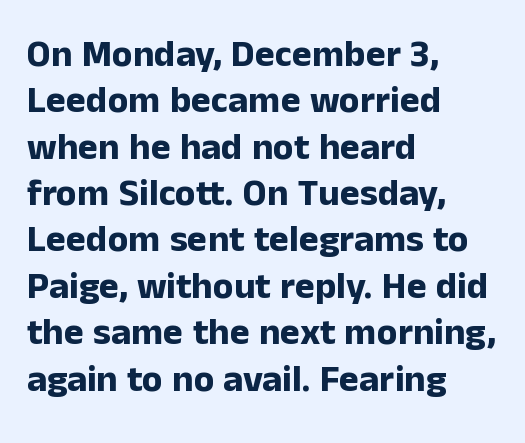
{"serif": "no", "italic": "no", "bold": "yes", "weight": "bold", "width": "normal", "stroke_contrast": "low", "x_height": "medium", "monospaced": "no", "underline": "no", "align": "left", "line_spacing_ratio": 1.22, "letter_spacing": "normal", "letter_spacing_em": 0.0, "glyph_px": 38}
